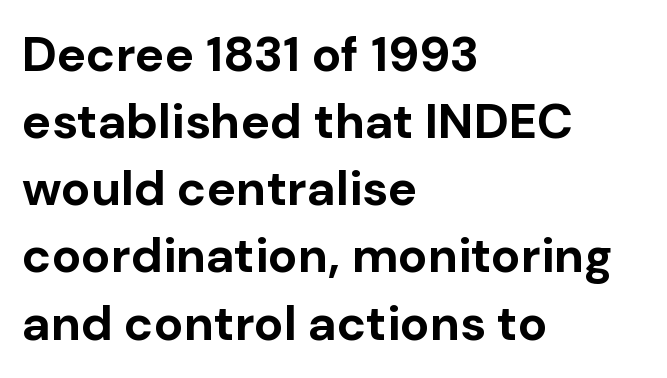
{"serif": "no", "italic": "no", "bold": "yes", "weight": "bold", "width": "normal", "stroke_contrast": "low", "x_height": "medium", "monospaced": "no", "underline": "no", "align": "left", "line_spacing": "normal", "line_spacing_ratio": 1.37, "letter_spacing": "normal", "letter_spacing_em": 0.0, "glyph_px": 49}
